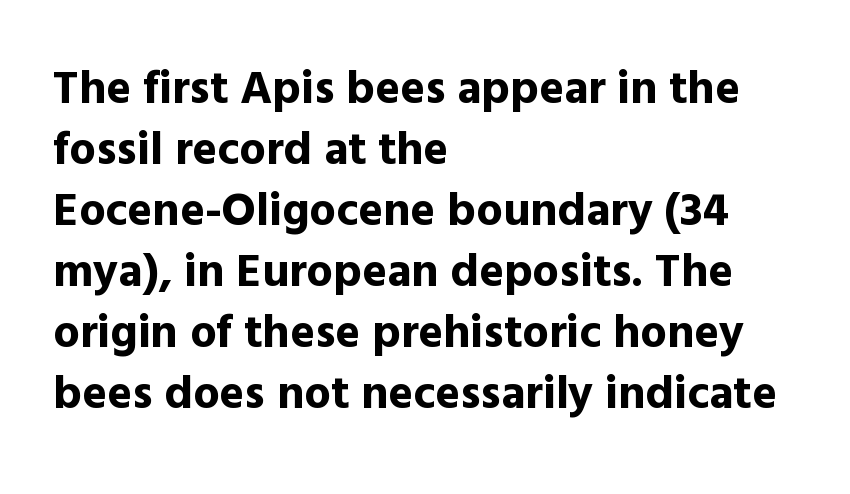
Q: Is the text bold? A: Yes.
Q: Is the text italic (slanted)? A: No, it is upright.
Q: Is the typeface a serif or a sans-serif typeface? A: Sans-serif.
Q: Is the text underlined? A: No.
Q: How is the paragraph aligned? A: Left-aligned.
Q: Is the spacing between letters normal or unusually wide? A: Normal.
Q: Is the spacing between lines tight, normal or loose? A: Normal.
Q: Width (condensed, normal, or wide)? A: Normal.
Q: x-height? A: Medium.
Q: Monospaced? A: No.
